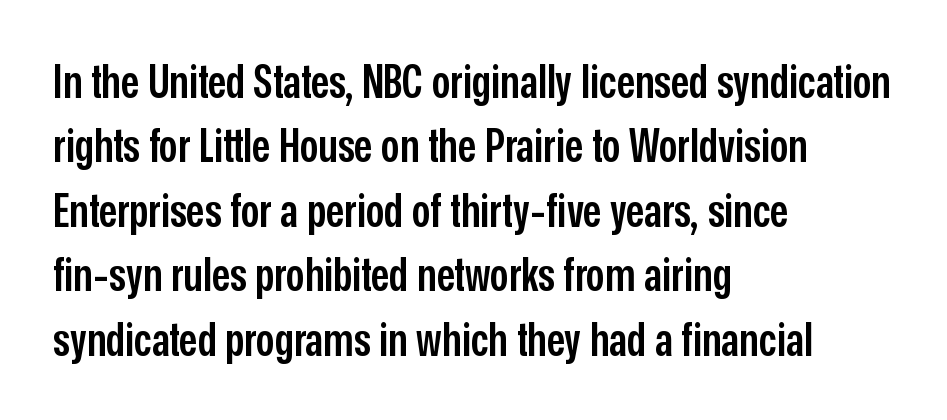
The image shows 46 px semibold, condensed sans-serif type, upright; set left-aligned, normal line spacing (1.4x), normal letter spacing, not underlined; low stroke contrast and a medium x-height.
